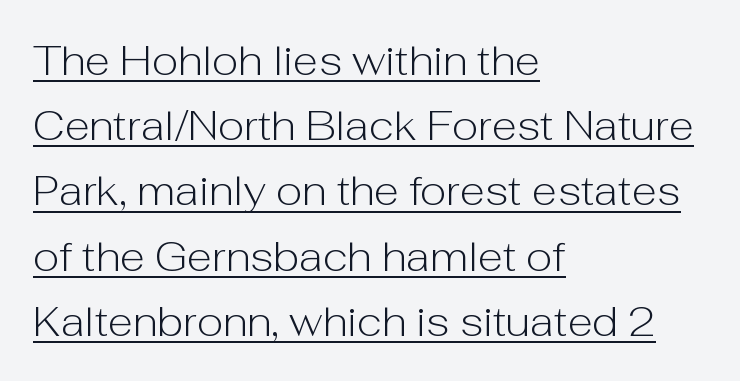
The image shows 41 px light sans-serif type, upright; set left-aligned, normal line spacing (1.59x), normal letter spacing, underlined; low stroke contrast and a medium x-height.
